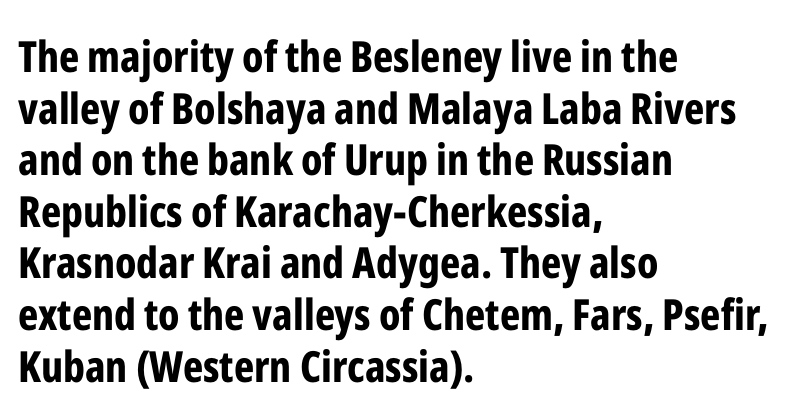
{"serif": "no", "italic": "no", "bold": "yes", "weight": "bold", "width": "condensed", "stroke_contrast": "low", "x_height": "medium", "monospaced": "no", "underline": "no", "align": "left", "line_spacing_ratio": 1.2, "letter_spacing": "normal", "letter_spacing_em": 0.0, "glyph_px": 43}
